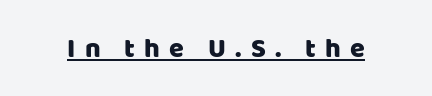
Q: Is the text italic (slanted)? A: No, it is upright.
Q: Is the text underlined? A: Yes.
Q: Is the spacing between letters normal or unusually wide? A: Unusually wide.
